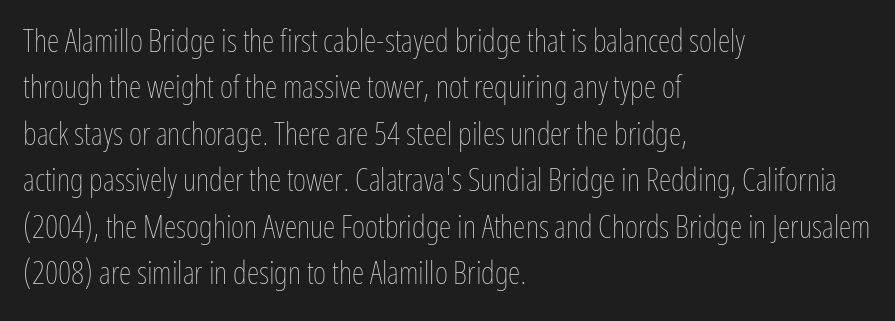
{"italic": "no", "bold": "no", "weight": "thin", "width": "condensed", "stroke_contrast": "low", "x_height": "medium", "monospaced": "no", "underline": "no", "align": "left", "line_spacing": "normal", "line_spacing_ratio": 1.45, "letter_spacing": "normal", "letter_spacing_em": 0.0, "glyph_px": 32}
